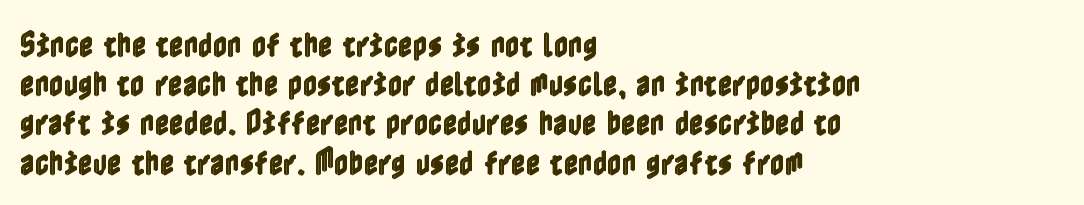
Q: Is the text italic (slanted)? A: No, it is upright.
Q: Is the text underlined? A: No.
Q: How is the paragraph aligned? A: Left-aligned.
Q: Is the spacing between letters normal or unusually wide? A: Normal.
Q: Is the spacing between lines tight, normal or loose? A: Normal.
Q: Width (condensed, normal, or wide)? A: Condensed.
Q: x-height? A: Medium.
